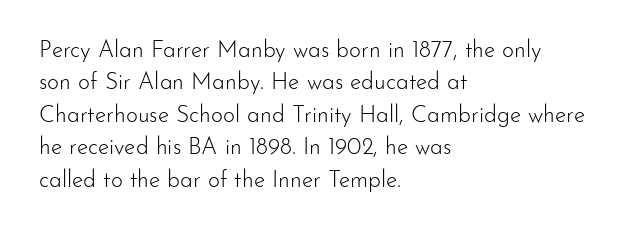
{"italic": "no", "bold": "no", "underline": "no", "align": "left", "line_spacing": "normal", "line_spacing_ratio": 1.41, "letter_spacing": "normal", "letter_spacing_em": 0.0, "glyph_px": 23}
